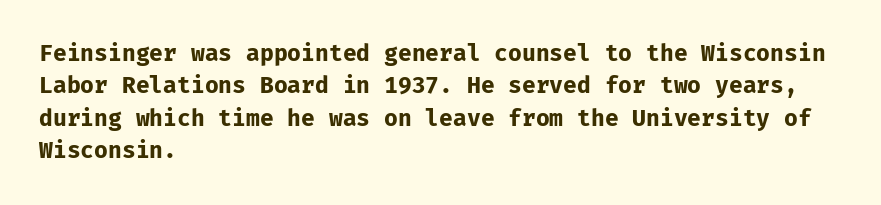
Q: Is the text bold? A: Yes.
Q: Is the text italic (slanted)? A: No, it is upright.
Q: Is the text underlined? A: No.
Q: How is the paragraph aligned? A: Left-aligned.
Q: Is the spacing between letters normal or unusually wide? A: Normal.
Q: Is the spacing between lines tight, normal or loose? A: Normal.
